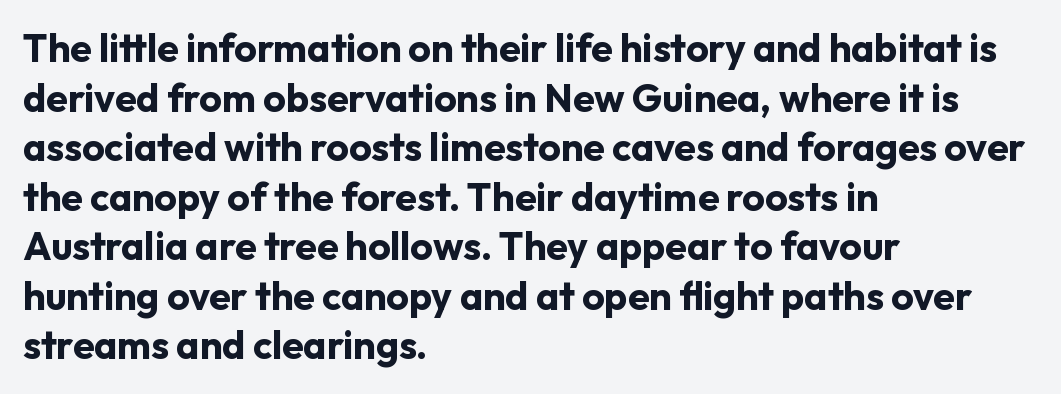
{"serif": "no", "italic": "no", "bold": "yes", "weight": "bold", "width": "normal", "stroke_contrast": "low", "x_height": "medium", "monospaced": "no", "underline": "no", "align": "left", "line_spacing": "normal", "line_spacing_ratio": 1.27, "letter_spacing": "normal", "letter_spacing_em": 0.0, "glyph_px": 39}
